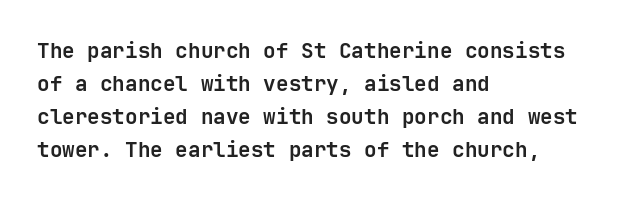
The sample has been set heavy, in full bold. Any mark beneath the type? The region is blank. The ragged edge is on the right, which tells us the setting is flush left. This sample uses plain, unmodified letter spacing. Posture: vertical. Does the leading feel generous? No, just average.
